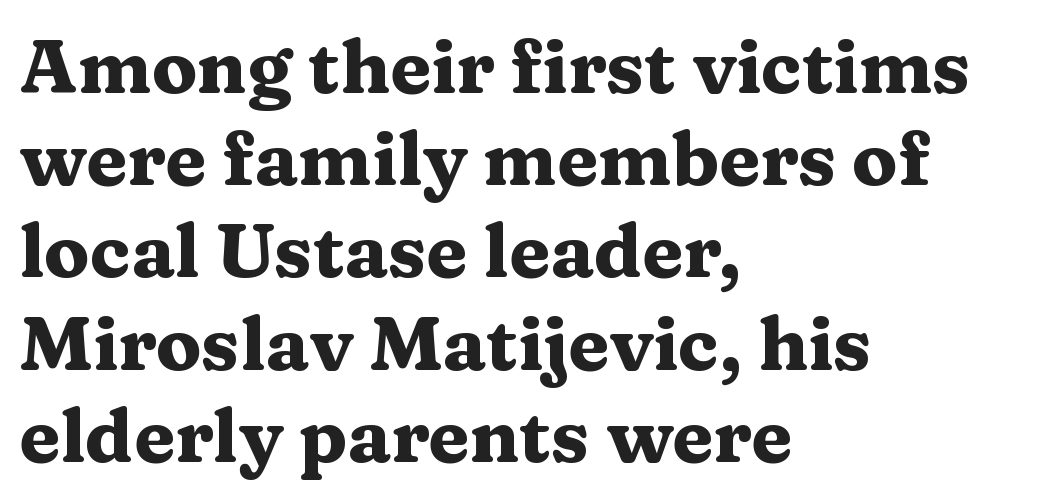
{"serif": "yes", "italic": "no", "bold": "yes", "weight": "heavy", "width": "wide", "stroke_contrast": "medium", "x_height": "medium", "monospaced": "no", "underline": "no", "align": "left", "line_spacing_ratio": 1.23, "letter_spacing": "normal", "letter_spacing_em": 0.0, "glyph_px": 75}
